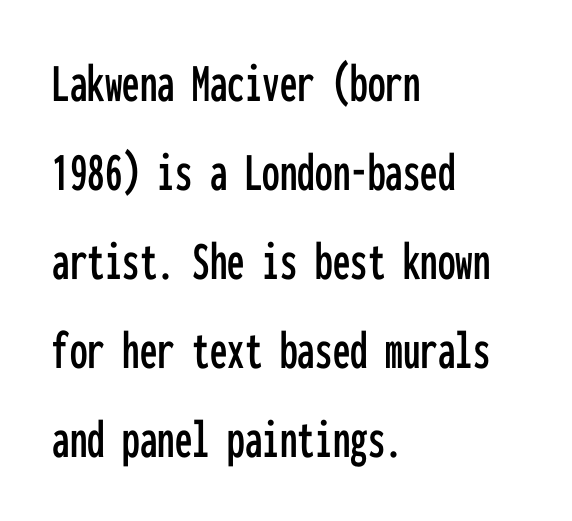
The passage is arranged the way most books set body copy — flush left. Only glyphs here, with clear space below each row. Do the characters align in a grid? Yes, the font is monospaced. Classification — sans serif. Leading: standard.
